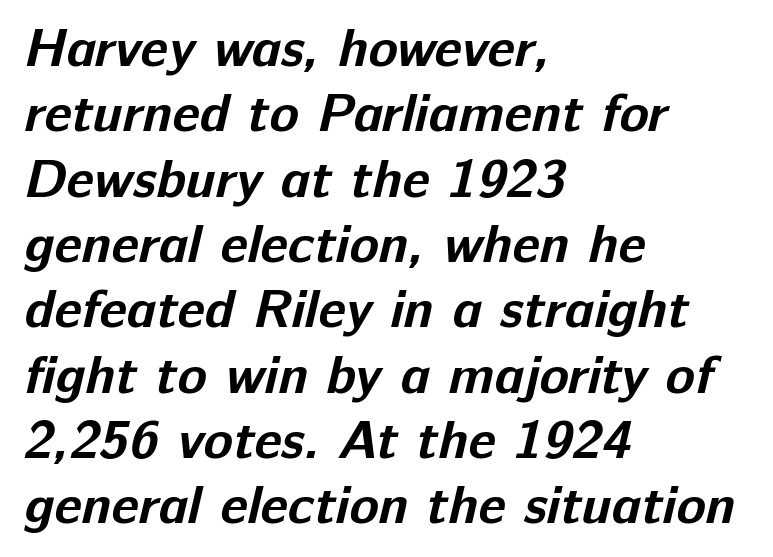
Q: Is the text bold? A: Yes.
Q: Is the typeface a serif or a sans-serif typeface? A: Sans-serif.
Q: Is the text underlined? A: No.
Q: How is the paragraph aligned? A: Left-aligned.
Q: Is the spacing between letters normal or unusually wide? A: Normal.
Q: Width (condensed, normal, or wide)? A: Normal.
Q: Stroke contrast? A: Low.
Q: x-height? A: Medium.
Q: Monospaced? A: No.
